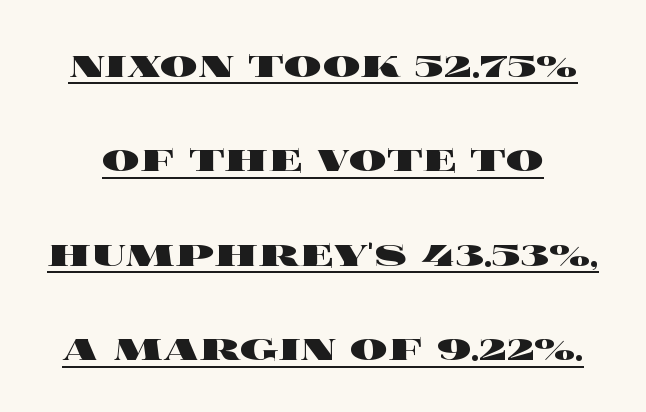
Q: Is the text bold? A: Yes.
Q: Is the text italic (slanted)? A: No, it is upright.
Q: Is the text underlined? A: Yes.
Q: Is the spacing between letters normal or unusually wide? A: Normal.
Q: Is the spacing between lines tight, normal or loose? A: Loose.
Q: Width (condensed, normal, or wide)? A: Wide.
Q: x-height? A: Large.
Q: Monospaced? A: No.
